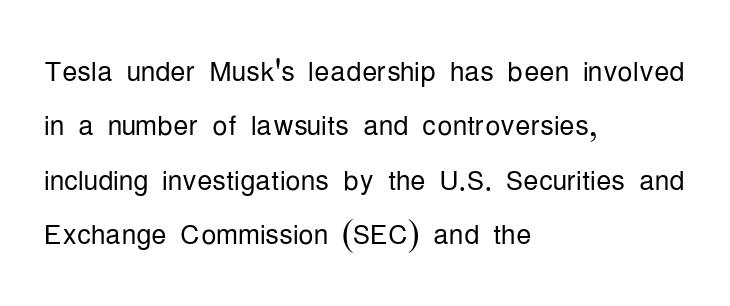
The characters display no serif detailing; their extremities are plain. Glyph-to-glyph distance matches everyday printed text. Underlining? Definitely not there. You can tell it's not italic because the verticals are truly vertical.
